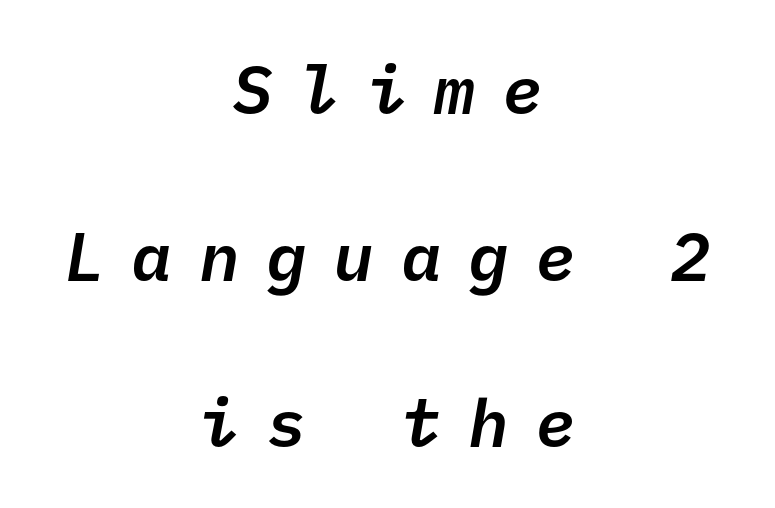
Q: Is the text bold? A: Semi-bold.
Q: Is the typeface a serif or a sans-serif typeface? A: Sans-serif.
Q: Is the text underlined? A: No.
Q: How is the paragraph aligned? A: Centered.
Q: Is the spacing between letters normal or unusually wide? A: Unusually wide.
Q: Is the spacing between lines tight, normal or loose? A: Loose.
Q: Width (condensed, normal, or wide)? A: Normal.
Q: Stroke contrast? A: Low.
Q: x-height? A: Medium.
